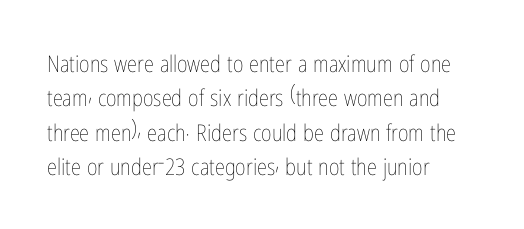
Q: Is the text bold? A: No.
Q: Is the text italic (slanted)? A: No, it is upright.
Q: Is the text underlined? A: No.
Q: How is the paragraph aligned? A: Left-aligned.
Q: Is the spacing between letters normal or unusually wide? A: Normal.
Q: Is the spacing between lines tight, normal or loose? A: Normal.
